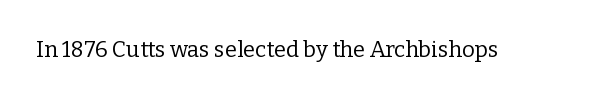
The space directly below the letters is spotless. Quick note: not italic, upright. The line texture is even and compact thanks to regular tracking. These glyphs show unthickened strokes, regular width or finer.
